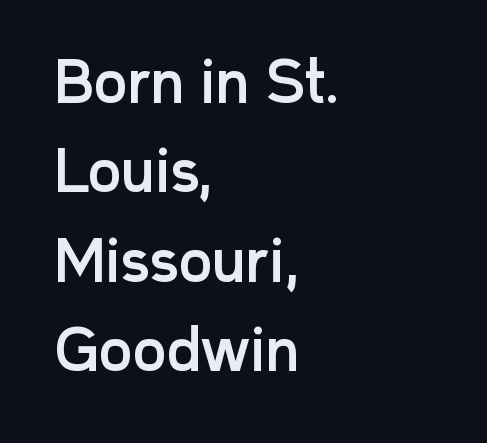
Anything drawn beneath the words? Only blank space. These lines are rendered in a variable-pitch font. You can tell from the bare stems that sans-serif type was used. If you drew a line through each stem, it would be perfectly vertical.
